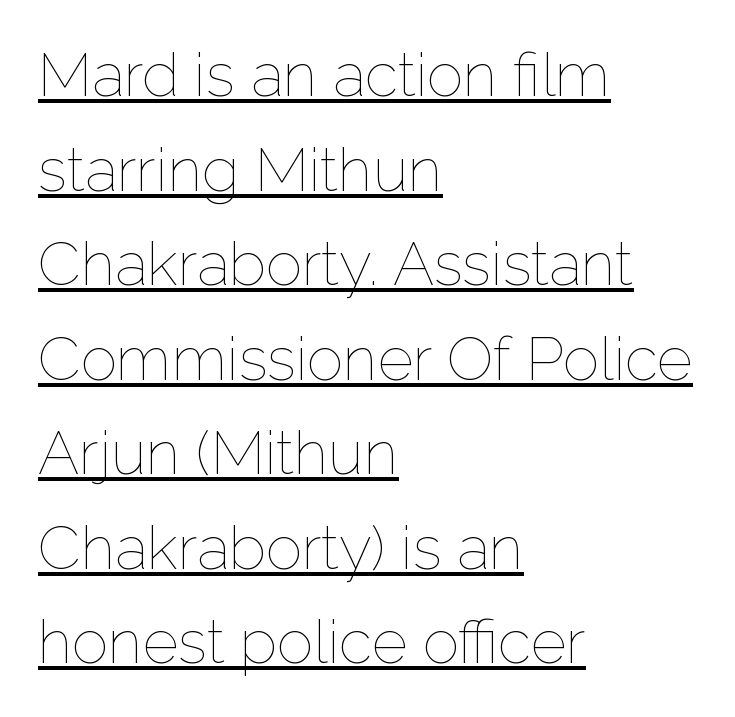
Q: Is the text bold? A: No.
Q: Is the text italic (slanted)? A: No, it is upright.
Q: Is the text underlined? A: Yes.
Q: How is the paragraph aligned? A: Left-aligned.
Q: Is the spacing between letters normal or unusually wide? A: Normal.
Q: Is the spacing between lines tight, normal or loose? A: Normal.
Q: Width (condensed, normal, or wide)? A: Normal.
Q: Stroke contrast? A: Low.
Q: x-height? A: Medium.
Q: Monospaced? A: No.
